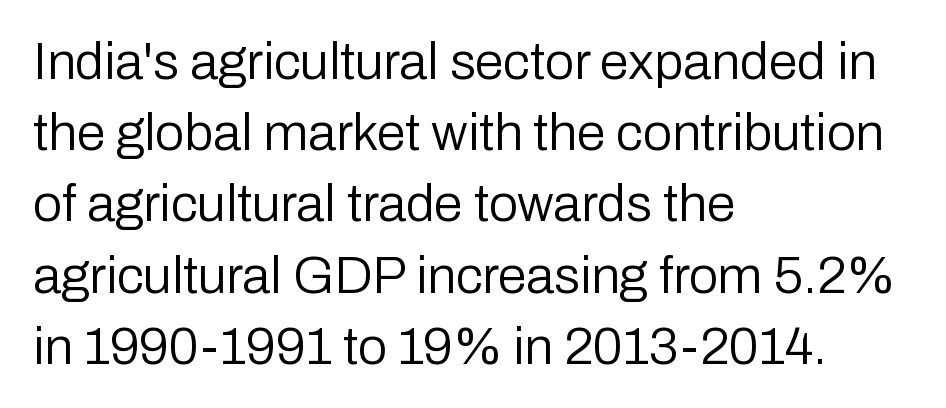
{"serif": "no", "italic": "no", "bold": "no", "weight": "regular", "width": "normal", "stroke_contrast": "low", "x_height": "medium", "monospaced": "no", "underline": "no", "align": "left", "line_spacing": "normal", "line_spacing_ratio": 1.37, "letter_spacing": "normal", "letter_spacing_em": 0.0, "glyph_px": 52}
